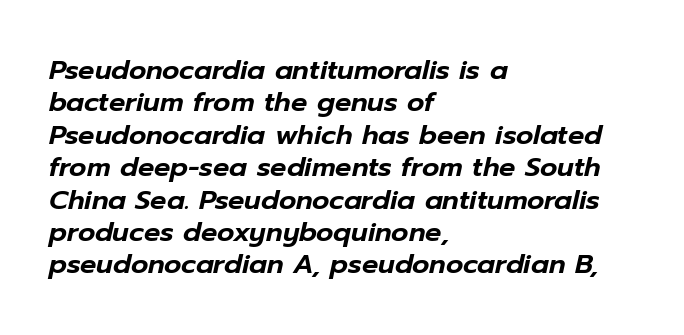
Q: Is the text italic (slanted)? A: Yes, it leans right by about 12 degrees.
Q: Is the text underlined? A: No.
Q: How is the paragraph aligned? A: Left-aligned.
Q: Is the spacing between letters normal or unusually wide? A: Normal.
